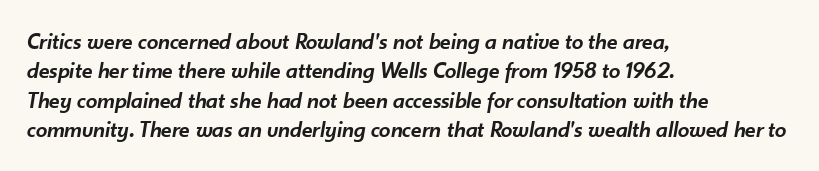
{"italic": "yes", "lean": "right", "slant_degrees": 10, "bold": "semi", "underline": "no", "align": "left", "line_spacing": "normal", "line_spacing_ratio": 1.28, "letter_spacing": "normal", "letter_spacing_em": 0.0, "glyph_px": 23}
